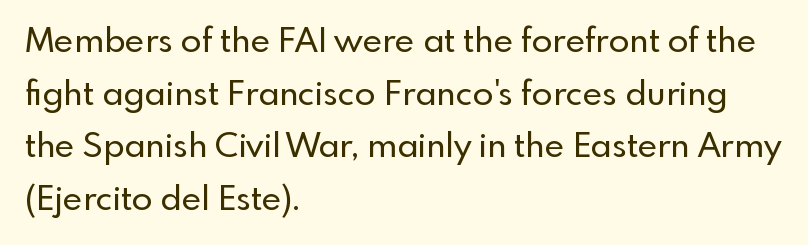
Q: Is the text italic (slanted)? A: No, it is upright.
Q: Is the typeface a serif or a sans-serif typeface? A: Sans-serif.
Q: Is the text underlined? A: No.
Q: How is the paragraph aligned? A: Left-aligned.
Q: Is the spacing between letters normal or unusually wide? A: Normal.
Q: Is the spacing between lines tight, normal or loose? A: Normal.
Q: Width (condensed, normal, or wide)? A: Normal.
Q: x-height? A: Small.
Q: Monospaced? A: No.
